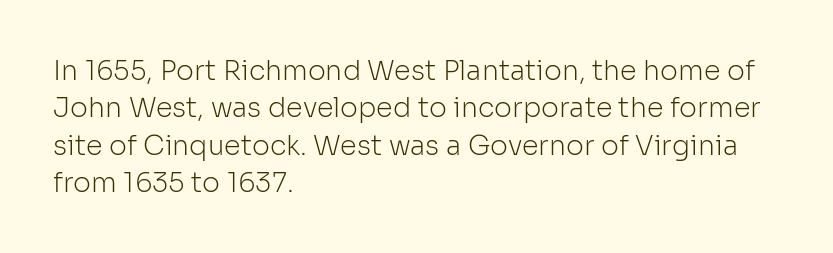
The image shows 27 px text type, upright; set left-aligned, normal line spacing (1.38x), normal letter spacing, not underlined.
